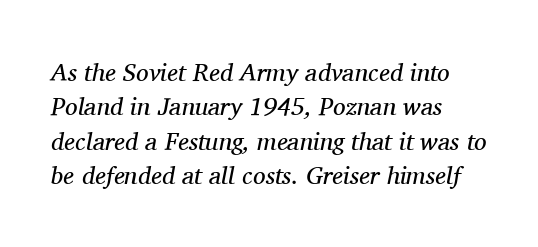
On a weight scale, this lands at 450 or below. Each word holds together tightly as a unit, with standard inter-letter gaps. You can tell it's italic because the verticals aren't actually vertical. The rag falls on the right side of this text block. Anything drawn beneath the words? Only blank space.
